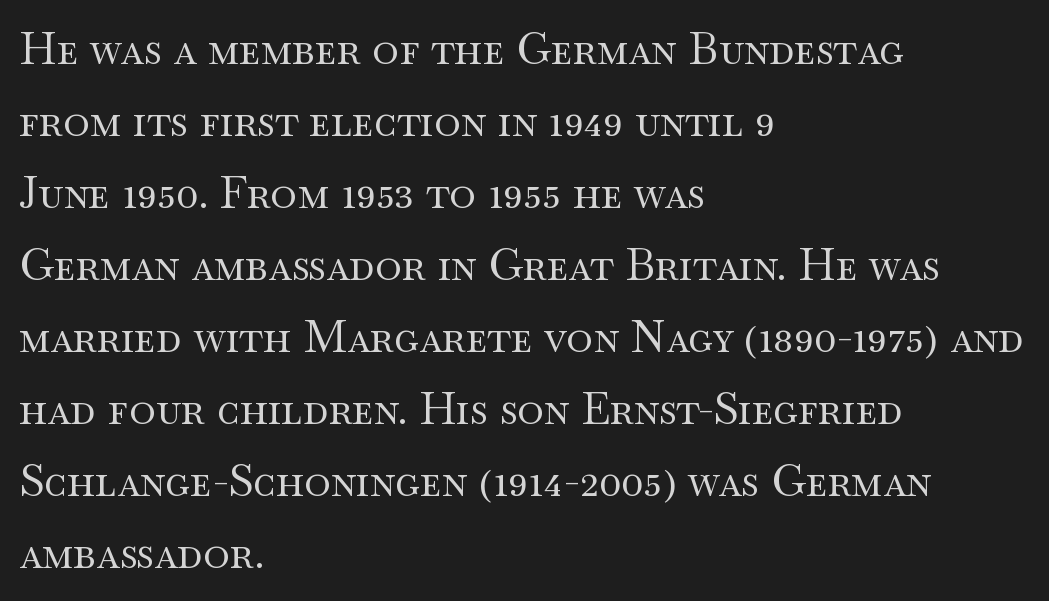
{"serif": "yes", "italic": "no", "bold": "no", "weight": "regular", "width": "wide", "stroke_contrast": "medium", "x_height": "small", "monospaced": "no", "underline": "no", "align": "left", "line_spacing": "normal", "line_spacing_ratio": 1.6, "letter_spacing": "normal", "letter_spacing_em": 0.0, "glyph_px": 45}
